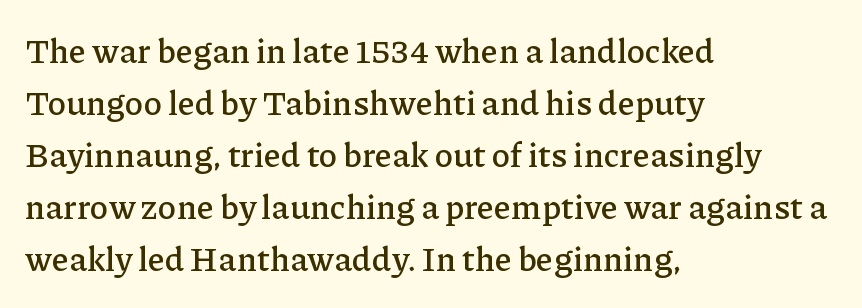
The image shows 34 px serif type, upright; set left-aligned, normal line spacing (1.53x), normal letter spacing, not underlined; low stroke contrast and a medium x-height.
